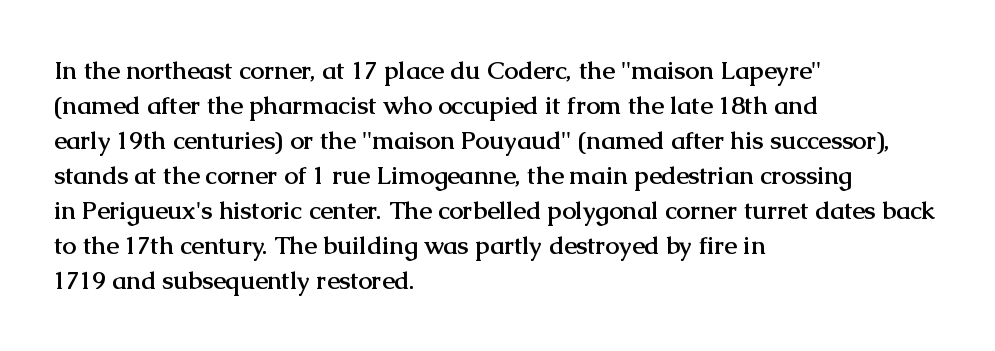
Q: Is the text bold? A: Yes.
Q: Is the text italic (slanted)? A: No, it is upright.
Q: Is the text underlined? A: No.
Q: How is the paragraph aligned? A: Left-aligned.
Q: Is the spacing between letters normal or unusually wide? A: Normal.
Q: Is the spacing between lines tight, normal or loose? A: Normal.
